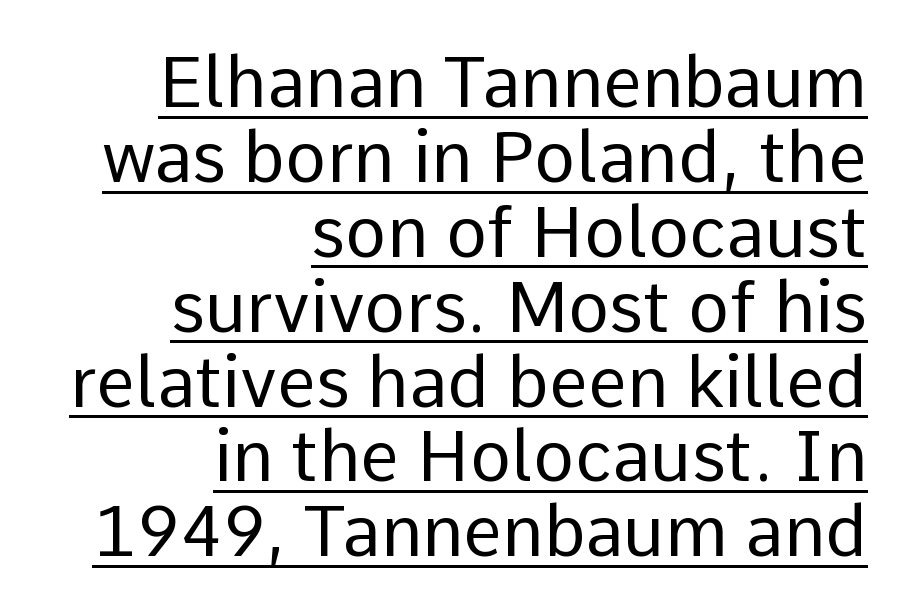
The image shows 70 px regular-weight sans-serif type, upright; set right-aligned, tight line spacing (1.07x), normal letter spacing, underlined; low stroke contrast and a medium x-height.
